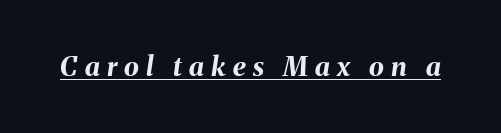
Q: Is the text bold? A: Yes.
Q: Is the text italic (slanted)? A: Yes, it leans right by about 8 degrees.
Q: Is the text underlined? A: Yes.
Q: Is the spacing between letters normal or unusually wide? A: Unusually wide.
